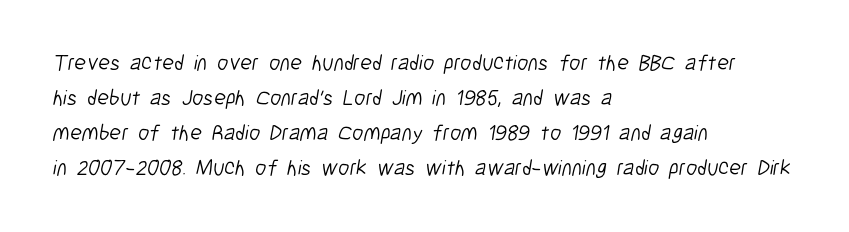
Unmarked baselines from the first word to the last. Line starts are locked; line ends wander. Stroke thickness stays within the range of a standard reading face or lighter. Does the leading feel generous? No, just average. Nobody touched the tracking dial on this one.
